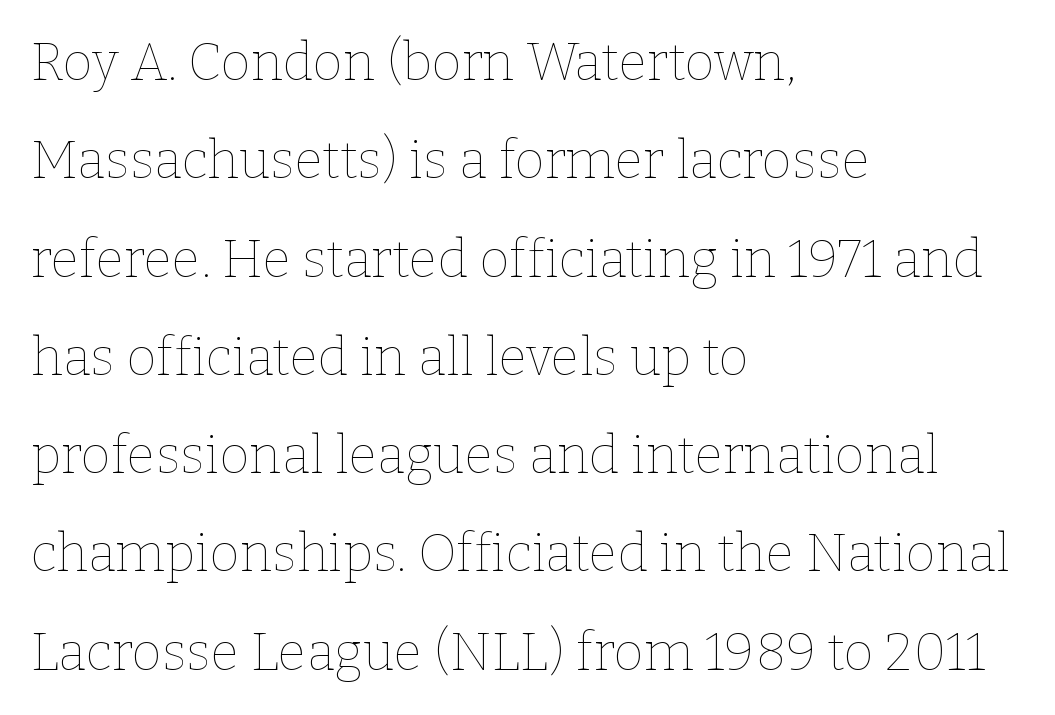
Q: Is the text bold? A: No.
Q: Is the text italic (slanted)? A: No, it is upright.
Q: Is the text underlined? A: No.
Q: How is the paragraph aligned? A: Left-aligned.
Q: Is the spacing between letters normal or unusually wide? A: Normal.
Q: Width (condensed, normal, or wide)? A: Normal.
Q: Stroke contrast? A: Low.
Q: x-height? A: Medium.
Q: Monospaced? A: No.
